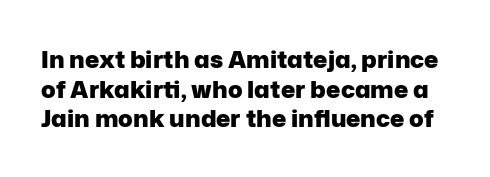
The image shows 24 px bold type, upright; set line spacing 1.23x, normal letter spacing, not underlined.
